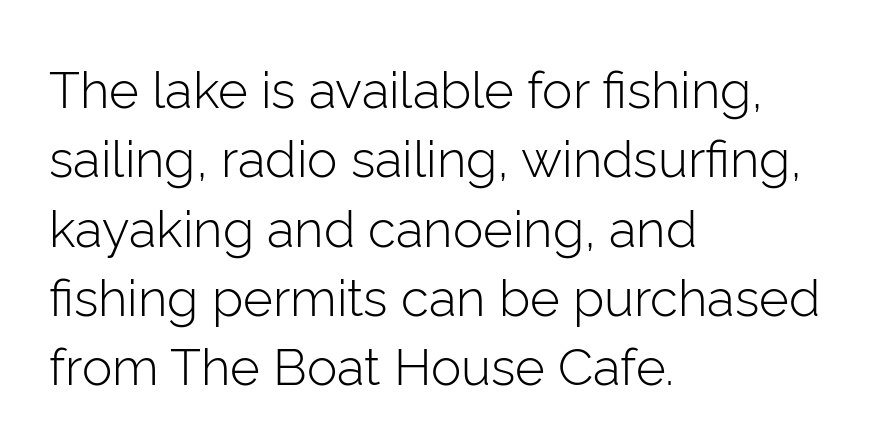
The setting favours the left margin, as ordinary paragraphs usually do. Here the designer chose a conventional face with non-uniform glyph widths. Anything drawn beneath the words? Only blank space. The typeface has the unassuming heft of standard copy or less.
